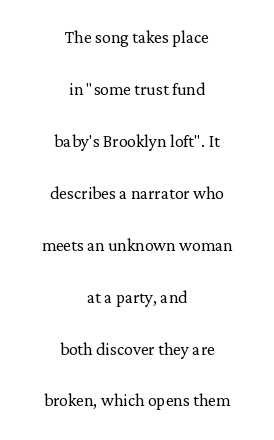
The image shows 22 px text type, upright; set centered, loose line spacing (2.36x), normal letter spacing, not underlined.
